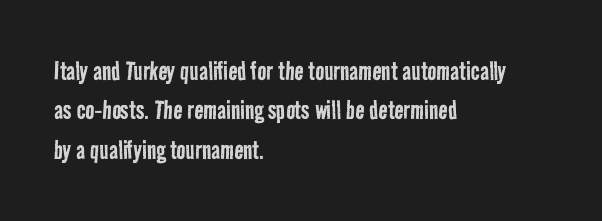
Q: Is the text bold? A: No.
Q: Is the typeface a serif or a sans-serif typeface? A: Sans-serif.
Q: Is the text underlined? A: No.
Q: How is the paragraph aligned? A: Left-aligned.
Q: Is the spacing between letters normal or unusually wide? A: Normal.
Q: Is the spacing between lines tight, normal or loose? A: Normal.
Q: Width (condensed, normal, or wide)? A: Condensed.
Q: Stroke contrast? A: Low.
Q: x-height? A: Medium.
Q: Monospaced? A: No.
